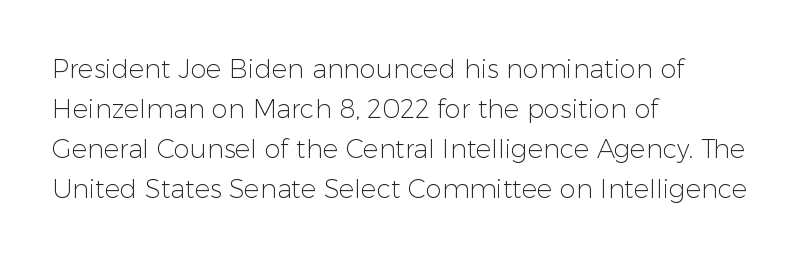
Q: Is the text bold? A: No.
Q: Is the text italic (slanted)? A: No, it is upright.
Q: Is the text underlined? A: No.
Q: How is the paragraph aligned? A: Left-aligned.
Q: Is the spacing between letters normal or unusually wide? A: Normal.
Q: Is the spacing between lines tight, normal or loose? A: Normal.
